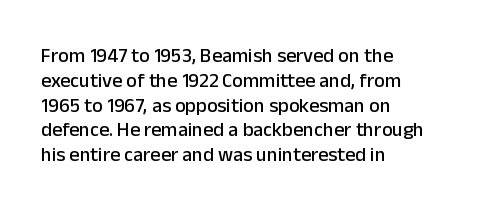
The image shows 20 px text type, upright; set left-aligned, line spacing 1.24x, normal letter spacing, not underlined.
